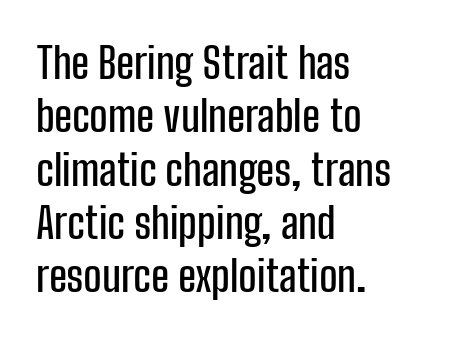
The image shows 43 px condensed sans-serif type, upright; set left-aligned, line spacing 1.24x, normal letter spacing, not underlined; low stroke contrast and a medium x-height.
